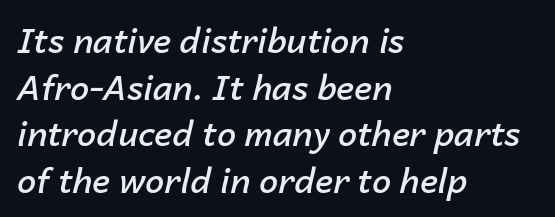
{"italic": "yes", "lean": "right", "slant_degrees": 14, "bold": "semi", "weight": "semibold", "width": "normal", "stroke_contrast": "low", "x_height": "medium", "monospaced": "no", "underline": "no", "align": "left", "line_spacing": "normal", "line_spacing_ratio": 1.37, "letter_spacing": "normal", "letter_spacing_em": 0.0, "glyph_px": 34}
